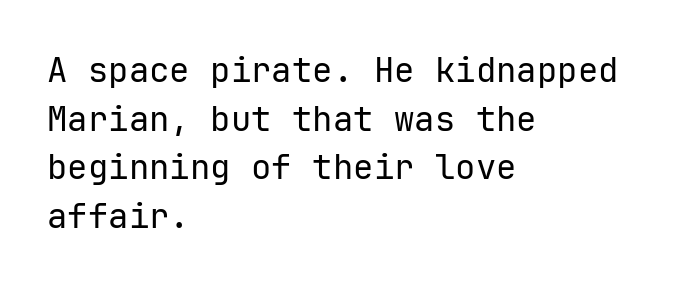
{"serif": "no", "italic": "no", "bold": "no", "weight": "regular", "width": "normal", "stroke_contrast": "low", "x_height": "medium", "underline": "no", "align": "left", "line_spacing": "normal", "line_spacing_ratio": 1.43, "letter_spacing": "normal", "letter_spacing_em": 0.0, "glyph_px": 34}
